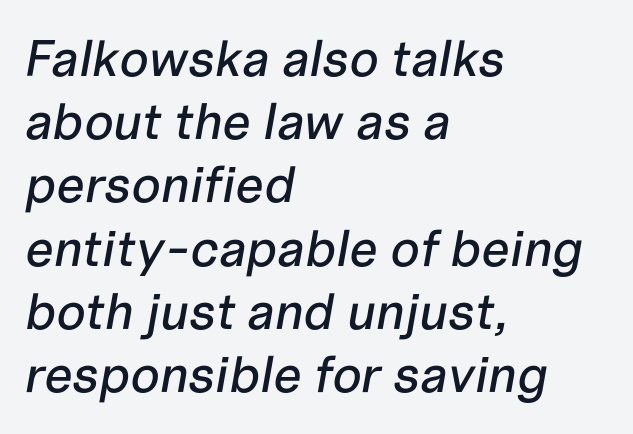
Q: Is the text italic (slanted)? A: Yes, it leans right by about 10 degrees.
Q: Is the text underlined? A: No.
Q: How is the paragraph aligned? A: Left-aligned.
Q: Is the spacing between letters normal or unusually wide? A: Normal.
Q: Width (condensed, normal, or wide)? A: Normal.
Q: Stroke contrast? A: Low.
Q: x-height? A: Medium.
Q: Monospaced? A: No.
